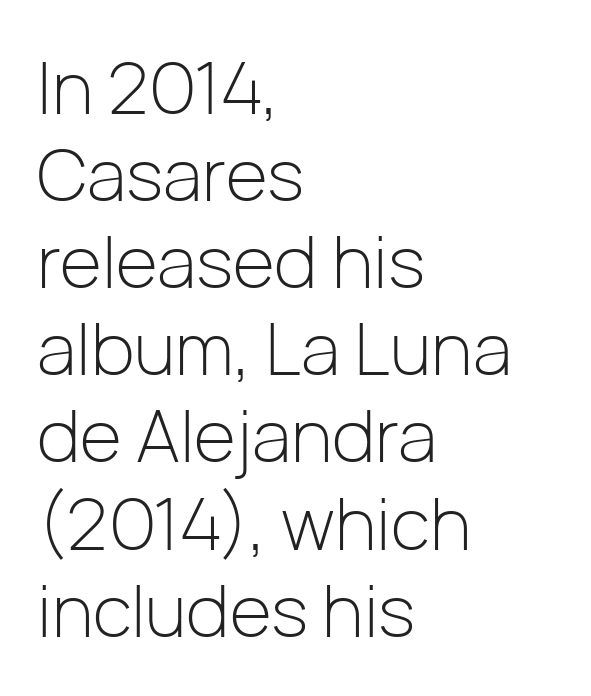
The image shows 72 px light sans-serif type, upright; set left-aligned, line spacing 1.21x, normal letter spacing, not underlined; low stroke contrast and a medium x-height.
